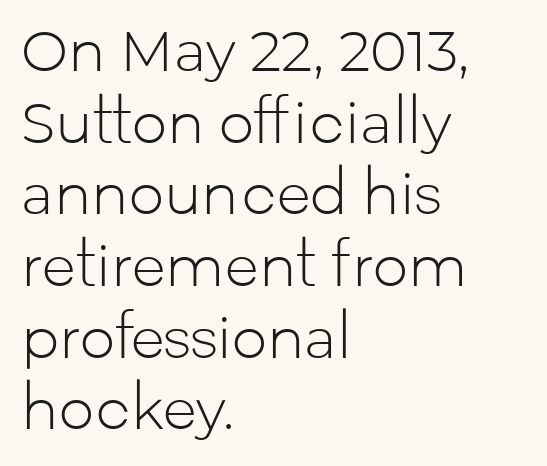
{"serif": "no", "italic": "no", "bold": "no", "weight": "light", "width": "normal", "stroke_contrast": "low", "x_height": "medium", "monospaced": "no", "underline": "no", "align": "left", "line_spacing": "normal", "line_spacing_ratio": 1.28, "letter_spacing": "normal", "letter_spacing_em": 0.0, "glyph_px": 56}
